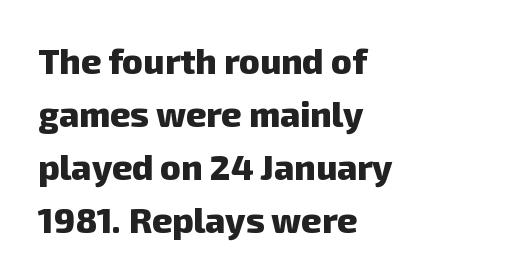
Q: Is the text bold? A: Yes.
Q: Is the typeface a serif or a sans-serif typeface? A: Sans-serif.
Q: Is the text underlined? A: No.
Q: How is the paragraph aligned? A: Left-aligned.
Q: Is the spacing between letters normal or unusually wide? A: Normal.
Q: Is the spacing between lines tight, normal or loose? A: Normal.
Q: Width (condensed, normal, or wide)? A: Normal.
Q: Stroke contrast? A: Low.
Q: x-height? A: Medium.
Q: Monospaced? A: No.
